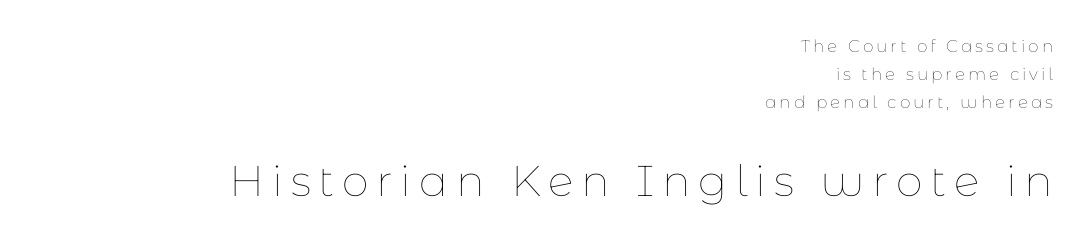
These lines were composed using upright roman letters. The typesetting does not lean heavy: it is not bold. Reading down the block, your eye finds every line finishing at a fixed right position. Interline gaps are of average width in this sample. Each letter keeps its own natural width here, so spacing adapts to shape.
